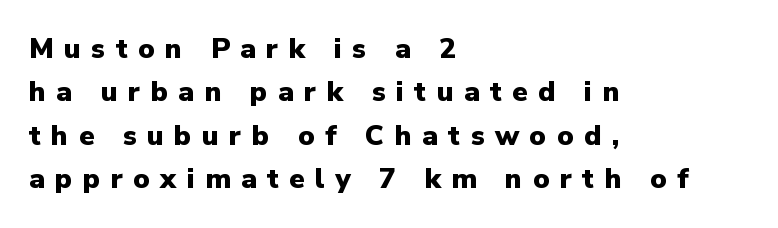
Q: Is the text bold? A: Yes.
Q: Is the text italic (slanted)? A: No, it is upright.
Q: Is the typeface a serif or a sans-serif typeface? A: Sans-serif.
Q: Is the text underlined? A: No.
Q: How is the paragraph aligned? A: Left-aligned.
Q: Is the spacing between letters normal or unusually wide? A: Unusually wide.
Q: Is the spacing between lines tight, normal or loose? A: Normal.
Q: Width (condensed, normal, or wide)? A: Normal.
Q: Stroke contrast? A: Low.
Q: x-height? A: Medium.
Q: Monospaced? A: No.
